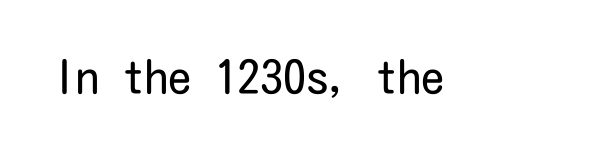
Q: Is the text bold? A: No.
Q: Is the text italic (slanted)? A: No, it is upright.
Q: Is the typeface a serif or a sans-serif typeface? A: Sans-serif.
Q: Is the text underlined? A: No.
Q: Is the spacing between letters normal or unusually wide? A: Normal.
Q: Width (condensed, normal, or wide)? A: Condensed.
Q: Stroke contrast? A: Low.
Q: x-height? A: Medium.
